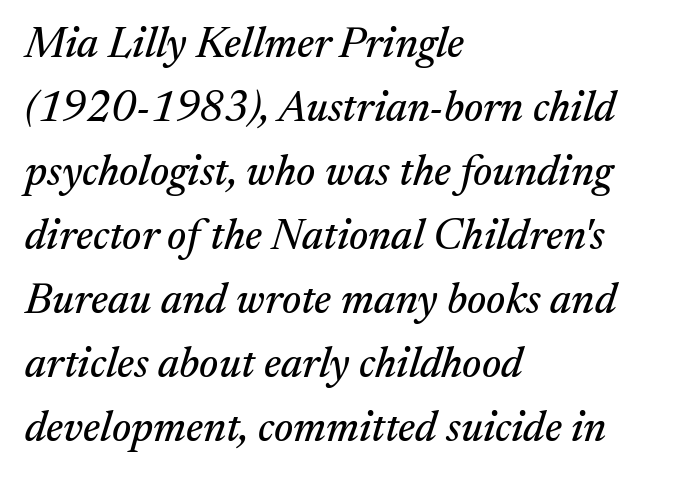
Q: Is the text italic (slanted)? A: Yes, it leans right by about 17 degrees.
Q: Is the typeface a serif or a sans-serif typeface? A: Serif.
Q: Is the text underlined? A: No.
Q: How is the paragraph aligned? A: Left-aligned.
Q: Is the spacing between letters normal or unusually wide? A: Normal.
Q: Is the spacing between lines tight, normal or loose? A: Normal.
Q: Width (condensed, normal, or wide)? A: Normal.
Q: Stroke contrast? A: Medium.
Q: x-height? A: Medium.
Q: Monospaced? A: No.
